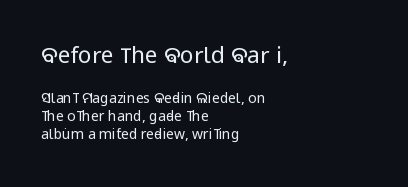
{"italic": "no", "bold": "no", "underline": "no", "align": "left", "line_spacing": "normal", "line_spacing_ratio": 1.31, "letter_spacing": "normal", "letter_spacing_em": 0.0, "larger_block": "first", "size_ratio": 1.64, "glyph_px": 23}
